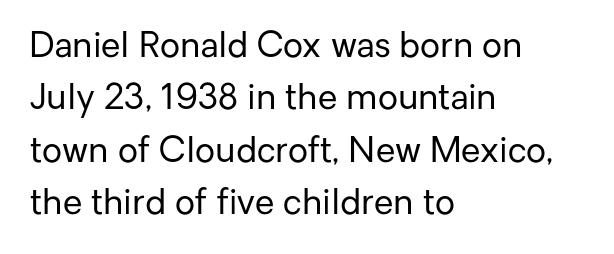
This rendering features lettering with no underline. A typesetter would call this proportional, since set widths differ per character. Line spacing here is normal. The type sits square on the baseline with zero lean.
